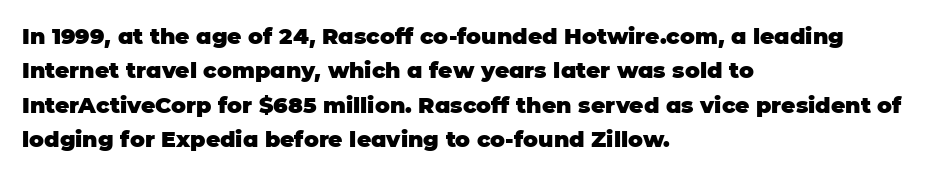
Upright lettering throughout. Just letters on the line, the space beneath them empty. The vertical gap from one line to the next is medium. Strong, thick strokes mark this as bold type. Short and long lines alike share a common starting point at left.
